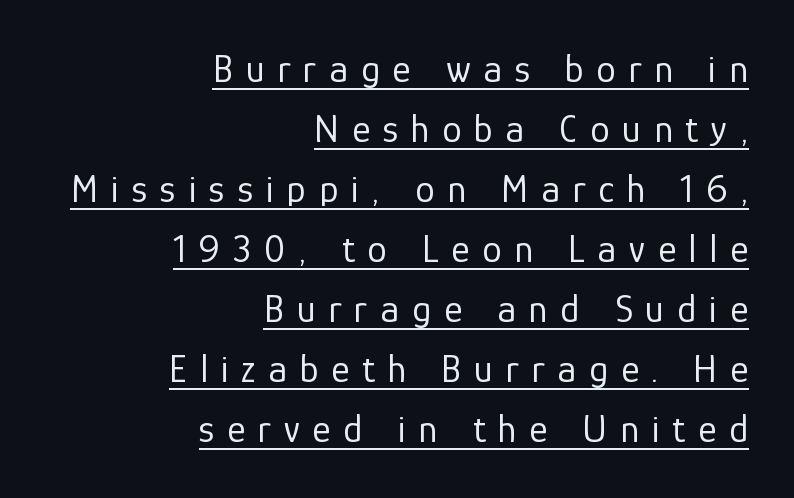
Q: Is the text bold? A: No.
Q: Is the text italic (slanted)? A: No, it is upright.
Q: Is the typeface a serif or a sans-serif typeface? A: Sans-serif.
Q: Is the text underlined? A: Yes.
Q: How is the paragraph aligned? A: Right-aligned.
Q: Is the spacing between letters normal or unusually wide? A: Unusually wide.
Q: Is the spacing between lines tight, normal or loose? A: Normal.
Q: Width (condensed, normal, or wide)? A: Normal.
Q: Stroke contrast? A: Low.
Q: x-height? A: Medium.
Q: Monospaced? A: No.
